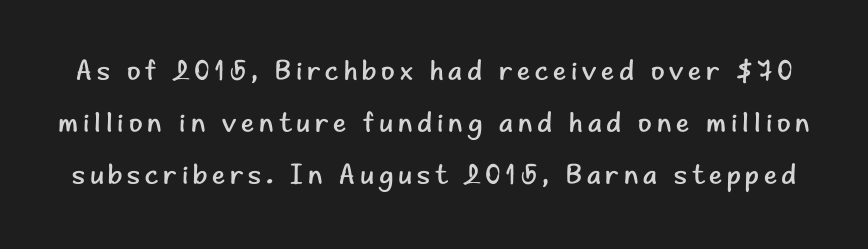
Q: Is the text bold? A: No.
Q: Is the text italic (slanted)? A: No, it is upright.
Q: Is the typeface a serif or a sans-serif typeface? A: Sans-serif.
Q: Is the text underlined? A: No.
Q: Width (condensed, normal, or wide)? A: Normal.
Q: Stroke contrast? A: Low.
Q: x-height? A: Small.
Q: Monospaced? A: No.
